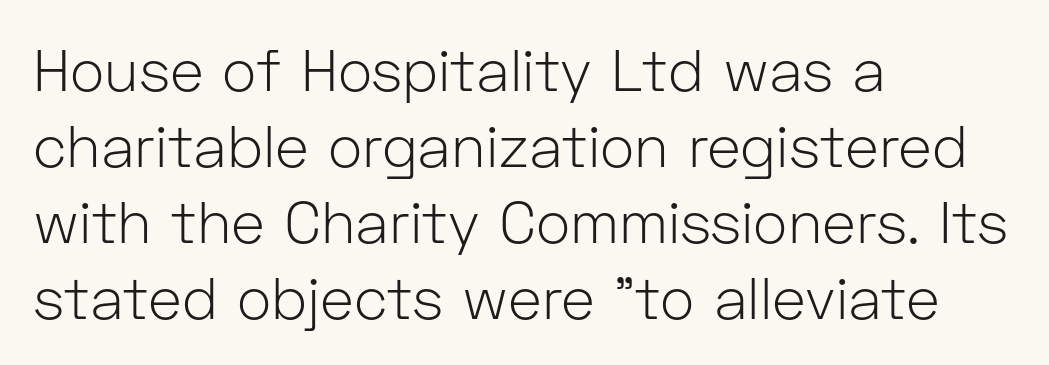
The image shows 58 px light sans-serif type, upright; set left-aligned, normal line spacing (1.31x), normal letter spacing, not underlined; low stroke contrast and a medium x-height.
